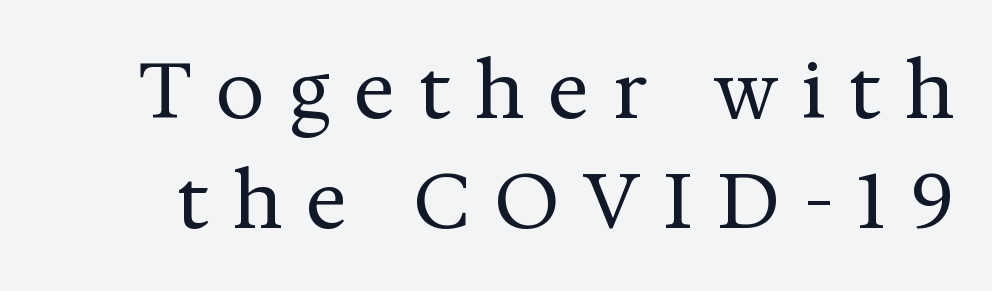
Descender tails drop into unmarked territory. The text was rendered using a seriffed face with decorative stroke endings. Honestly, the row spacing looks completely unremarkable. Bold? No — there's no thickening of the strokes. It's the straight-up-and-down kind of type.
